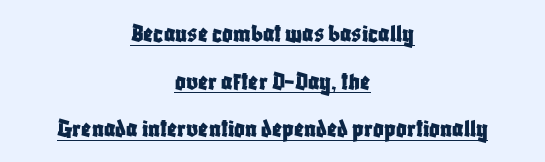
The image shows 26 px text type, upright; set centered, line spacing 1.83x, normal letter spacing, underlined.
